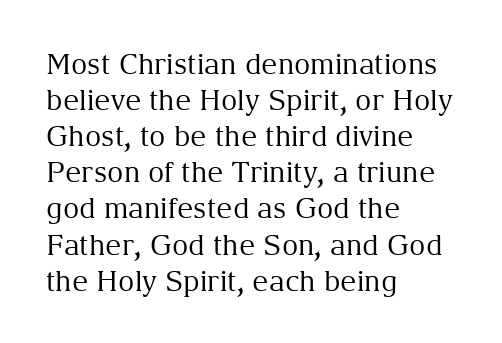
The image shows 28 px regular-weight serif type, upright; set left-aligned, normal line spacing (1.29x), normal letter spacing, not underlined; medium stroke contrast and a medium x-height.
